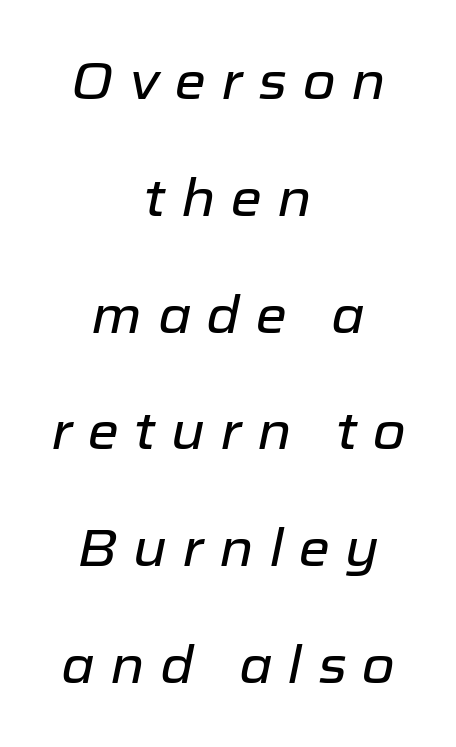
The image shows 51 px text type, italic (leaning right); set centered, loose line spacing (2.29x), unusually wide letter spacing (+0.3 em), not underlined; low stroke contrast and a medium x-height.
